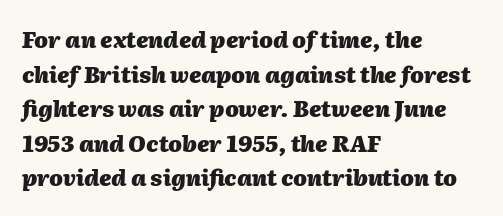
Q: Is the text bold? A: Yes.
Q: Is the text italic (slanted)? A: Yes, it leans right by about 2 degrees.
Q: Is the text underlined? A: No.
Q: How is the paragraph aligned? A: Left-aligned.
Q: Is the spacing between letters normal or unusually wide? A: Normal.
Q: Is the spacing between lines tight, normal or loose? A: Normal.
